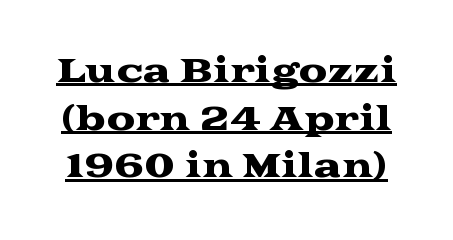
These lines are composed in type with serifs. The face used here is proportionally spaced, like ordinary book or web type. If you measured baseline to baseline, you'd find a middling distance. The type is set solid horizontally, with unmodified tracking. Is there any slant? The stems are plumb.
